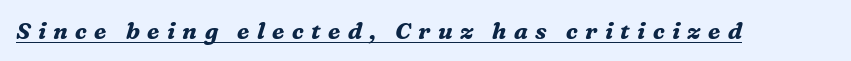
Rendered with sloped, italic letterforms. Display-style spreading of the glyphs; the letterfit is very open. You can see a thin bar hugging the bottom of the glyphs. Typesetter's note: full bold, strokes at maximum text heaviness.
